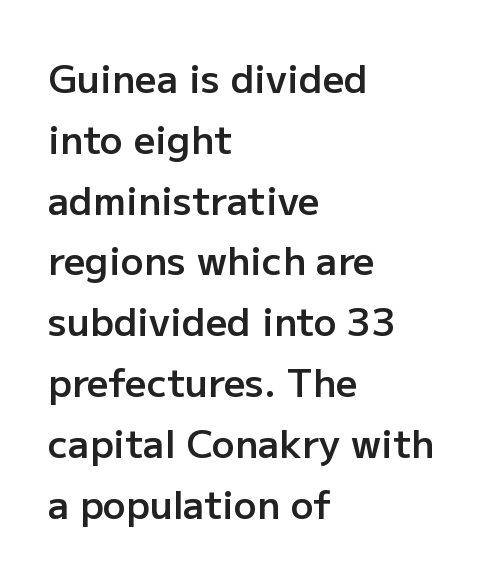
The image shows 38 px semibold sans-serif type, upright; set left-aligned, normal line spacing (1.6x), normal letter spacing, not underlined; low stroke contrast and a medium x-height.
